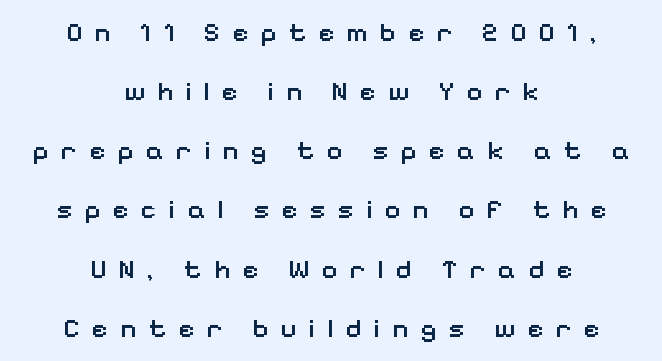
Q: Is the text bold? A: Semi-bold.
Q: Is the text italic (slanted)? A: No, it is upright.
Q: Is the text underlined? A: No.
Q: How is the paragraph aligned? A: Centered.
Q: Is the spacing between letters normal or unusually wide? A: Unusually wide.
Q: Is the spacing between lines tight, normal or loose? A: Loose.
